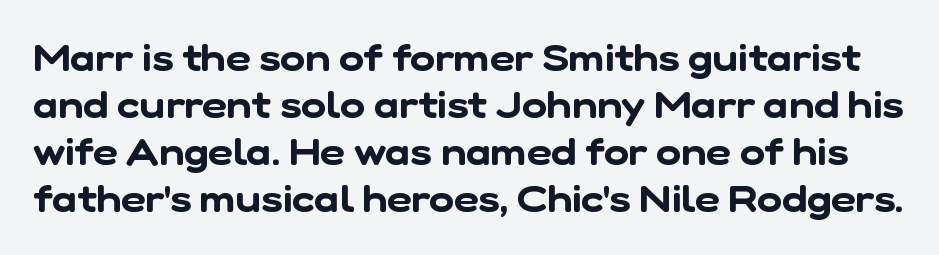
{"serif": "no", "width": "normal", "stroke_contrast": "low", "x_height": "medium", "monospaced": "no", "underline": "no", "line_spacing_ratio": 1.24, "letter_spacing": "normal", "letter_spacing_em": 0.0, "glyph_px": 38}
